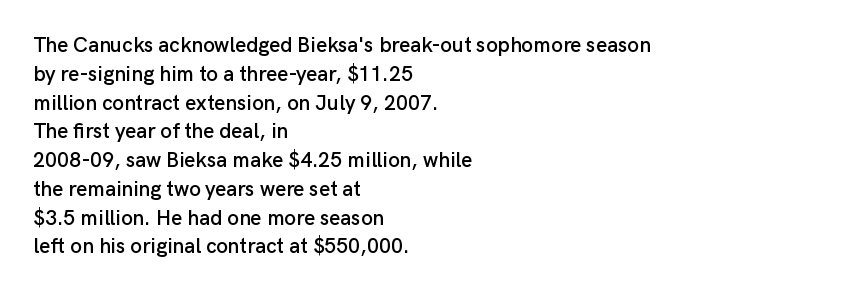
Q: Is the text italic (slanted)? A: No, it is upright.
Q: Is the text underlined? A: No.
Q: How is the paragraph aligned? A: Left-aligned.
Q: Is the spacing between letters normal or unusually wide? A: Normal.
Q: Is the spacing between lines tight, normal or loose? A: Normal.
